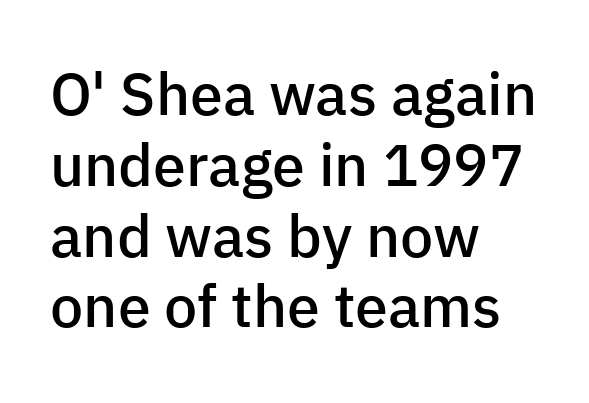
Q: Is the text bold? A: Semi-bold.
Q: Is the text italic (slanted)? A: No, it is upright.
Q: Is the typeface a serif or a sans-serif typeface? A: Sans-serif.
Q: Is the text underlined? A: No.
Q: How is the paragraph aligned? A: Left-aligned.
Q: Is the spacing between letters normal or unusually wide? A: Normal.
Q: Width (condensed, normal, or wide)? A: Normal.
Q: Stroke contrast? A: Low.
Q: x-height? A: Medium.
Q: Monospaced? A: No.
